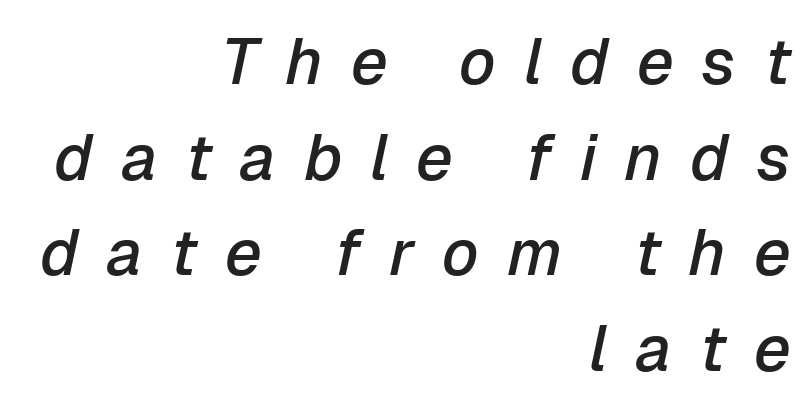
The passage is arranged like a letterhead date or caption credit — flush right. Spacing verdict: proportional, widths tailored to each character. In terms of leading, this rendering sits right in the middle. Honestly, there is no underline to notice here at all. Designer's note — italics engaged.
